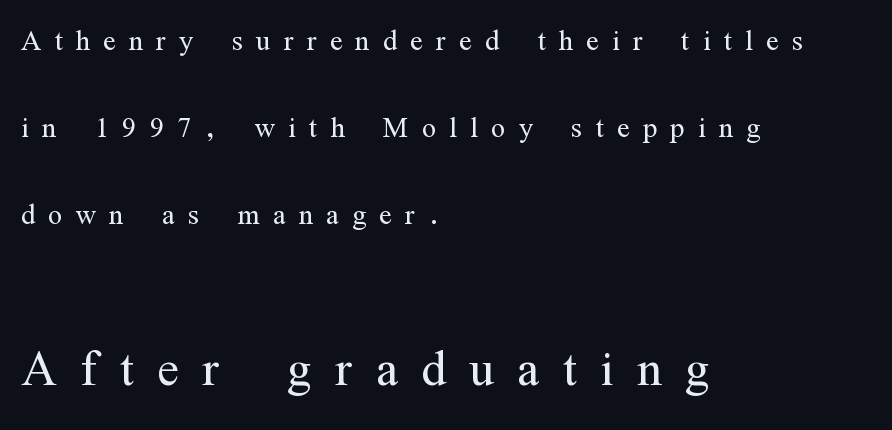
Here the designer chose a conventional face with non-uniform glyph widths. Compared with a typical body face, this is equally light or lighter still. Alignment: flush left. Style check: upright. Compare the two chunks: the lower has the greater cap height.
